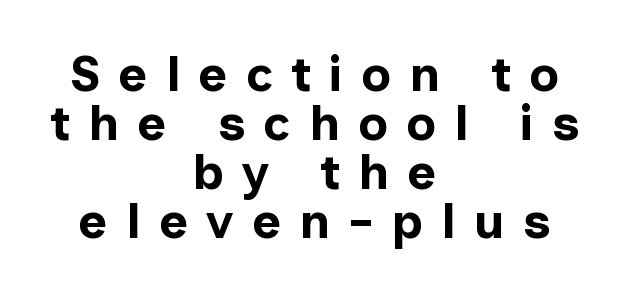
Q: Is the text bold? A: Yes.
Q: Is the text italic (slanted)? A: No, it is upright.
Q: Is the typeface a serif or a sans-serif typeface? A: Sans-serif.
Q: Is the text underlined? A: No.
Q: How is the paragraph aligned? A: Centered.
Q: Is the spacing between letters normal or unusually wide? A: Unusually wide.
Q: Is the spacing between lines tight, normal or loose? A: Tight.
Q: Width (condensed, normal, or wide)? A: Normal.
Q: Stroke contrast? A: Low.
Q: x-height? A: Medium.
Q: Monospaced? A: No.
